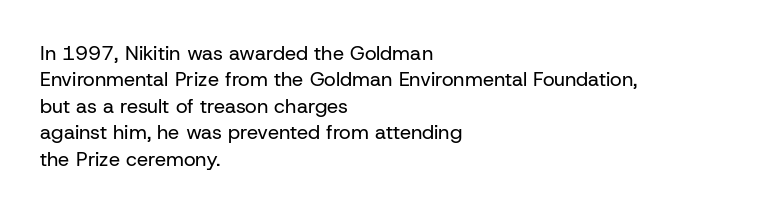
Characters remain perfectly vertical along every line. Rows of type keep a routine distance in the vertical direction. The face looks like a standard text weight, possibly lighter. Letter spacing: default. Each row of text sits above clean, open space.
